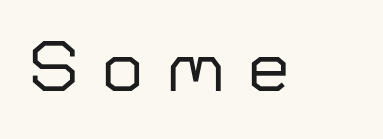
{"serif": "no", "italic": "no", "width": "normal", "stroke_contrast": "low", "x_height": "medium", "monospaced": "no", "underline": "no", "letter_spacing": "wide", "letter_spacing_em": 0.36, "glyph_px": 71}
